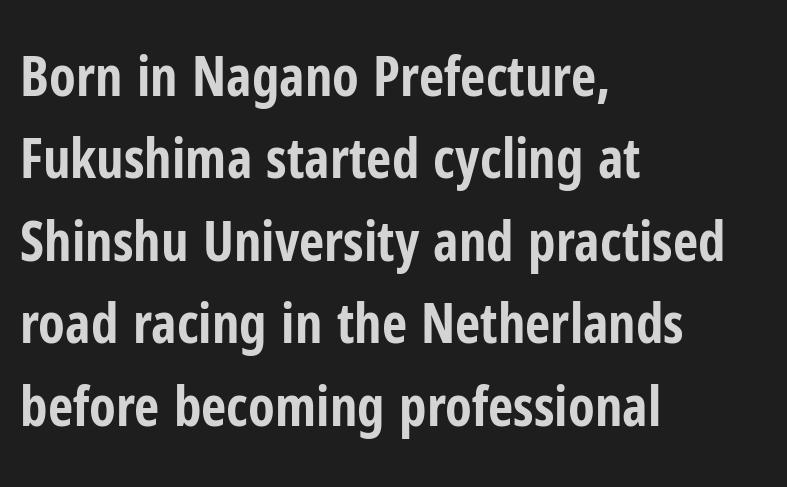
Q: Is the text bold? A: Yes.
Q: Is the text italic (slanted)? A: No, it is upright.
Q: Is the typeface a serif or a sans-serif typeface? A: Sans-serif.
Q: Is the text underlined? A: No.
Q: How is the paragraph aligned? A: Left-aligned.
Q: Is the spacing between letters normal or unusually wide? A: Normal.
Q: Is the spacing between lines tight, normal or loose? A: Normal.
Q: Width (condensed, normal, or wide)? A: Condensed.
Q: Stroke contrast? A: Low.
Q: x-height? A: Medium.
Q: Monospaced? A: No.
